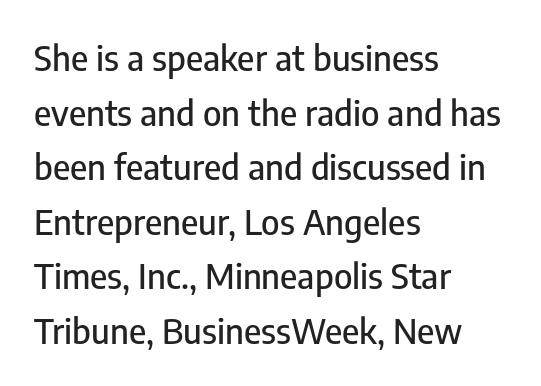
{"serif": "no", "italic": "no", "width": "condensed", "stroke_contrast": "low", "x_height": "medium", "monospaced": "no", "underline": "no", "align": "left", "line_spacing": "normal", "line_spacing_ratio": 1.56, "letter_spacing": "normal", "letter_spacing_em": 0.0, "glyph_px": 35}
